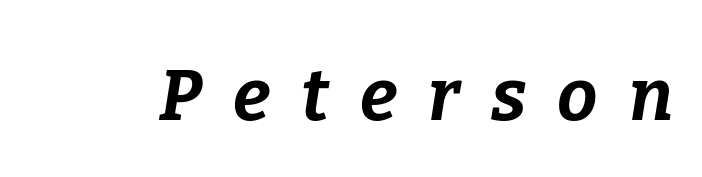
Q: Is the text bold? A: Yes.
Q: Is the text italic (slanted)? A: Yes, it leans right by about 9 degrees.
Q: Is the text underlined? A: No.
Q: Is the spacing between letters normal or unusually wide? A: Unusually wide.
Q: Width (condensed, normal, or wide)? A: Normal.
Q: Stroke contrast? A: Low.
Q: x-height? A: Medium.
Q: Monospaced? A: No.
